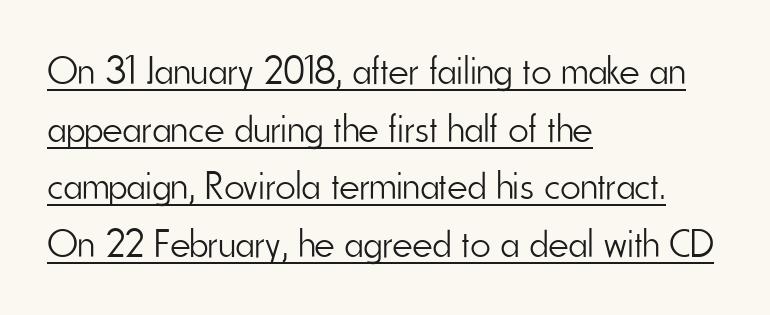
The rows are spaced the way most documents space them. Character widths vary here, with narrow letters taking less room than wide ones. Is the type heavy? It reads as light-to-regular instead. Emphasis is given by a line drawn under the lettering. The typeface chosen for these lines omits serifs. One-word summary of the alignment: left.
